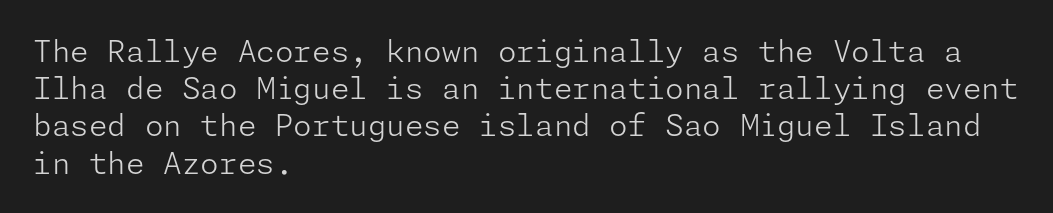
The image shows 30 px light sans-serif type, upright; set left-aligned, line spacing 1.24x, normal letter spacing, not underlined; low stroke contrast and a medium x-height.
